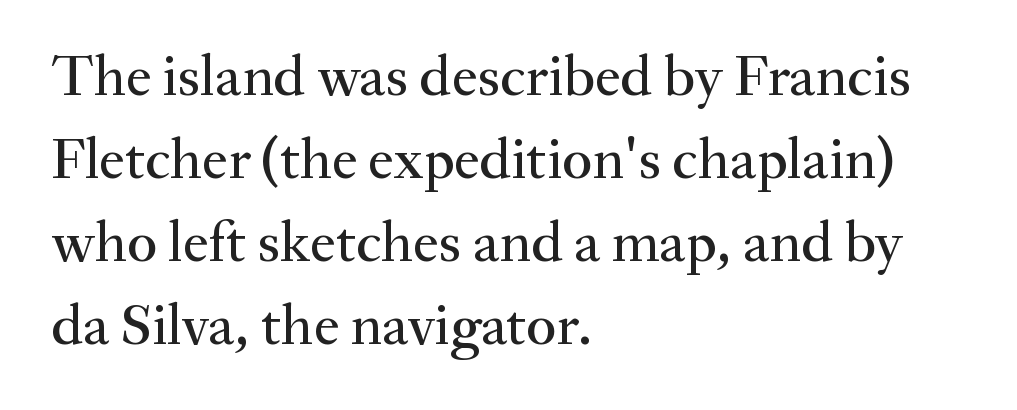
Is this a fixed-width face? No — the glyphs have proportional, varying widths. In CSS terms this would be text-align: left. Does the leading feel generous? No, just average. When letters stand straight like this, we call the style roman or upright. This sample uses plain, unmodified letter spacing.
